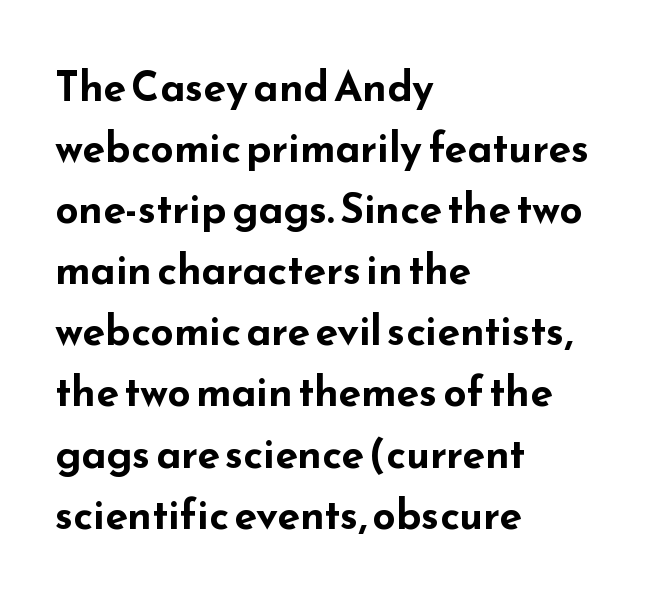
{"serif": "no", "italic": "no", "bold": "yes", "weight": "bold", "width": "wide", "stroke_contrast": "low", "x_height": "small", "monospaced": "no", "underline": "no", "align": "left", "line_spacing": "normal", "line_spacing_ratio": 1.49, "letter_spacing": "normal", "letter_spacing_em": 0.0, "glyph_px": 41}
